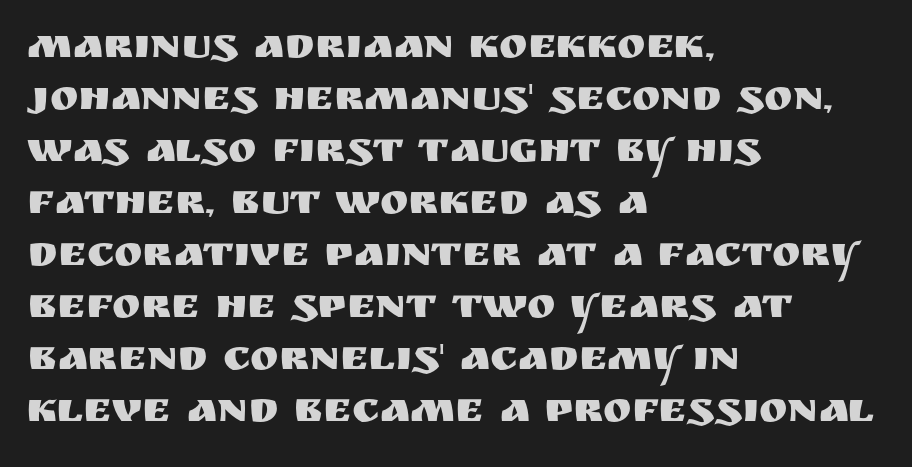
Q: Is the text italic (slanted)? A: No, it is upright.
Q: Is the typeface a serif or a sans-serif typeface? A: Sans-serif.
Q: Is the text underlined? A: No.
Q: How is the paragraph aligned? A: Left-aligned.
Q: Is the spacing between letters normal or unusually wide? A: Normal.
Q: Width (condensed, normal, or wide)? A: Normal.
Q: Stroke contrast? A: Medium.
Q: x-height? A: Large.
Q: Monospaced? A: No.
